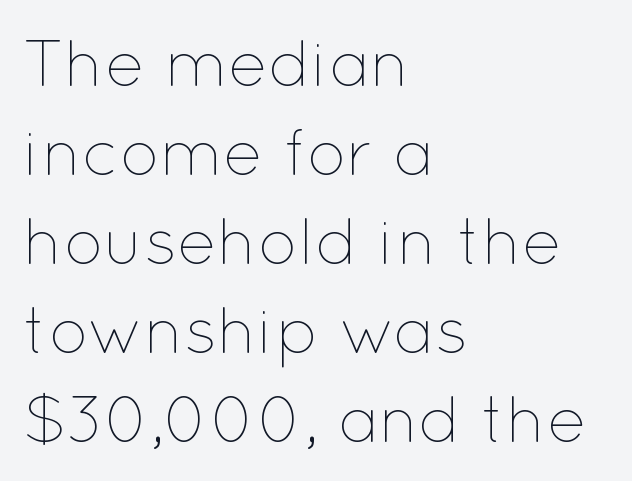
Q: Is the text bold? A: No.
Q: Is the text italic (slanted)? A: No, it is upright.
Q: Is the text underlined? A: No.
Q: How is the paragraph aligned? A: Left-aligned.
Q: Is the spacing between letters normal or unusually wide? A: Normal.
Q: Is the spacing between lines tight, normal or loose? A: Normal.
Q: Width (condensed, normal, or wide)? A: Normal.
Q: Stroke contrast? A: Low.
Q: x-height? A: Medium.
Q: Monospaced? A: No.
